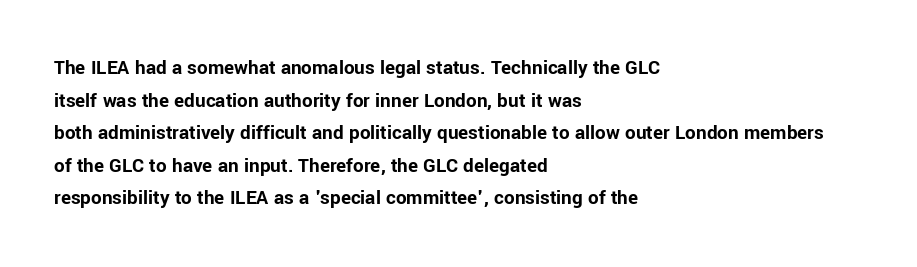
The rendering anchors every line to the left-hand side. In terms of posture, this sample is upright. This sample uses plain, unmodified letter spacing. The gap between lines stays unmarked.
